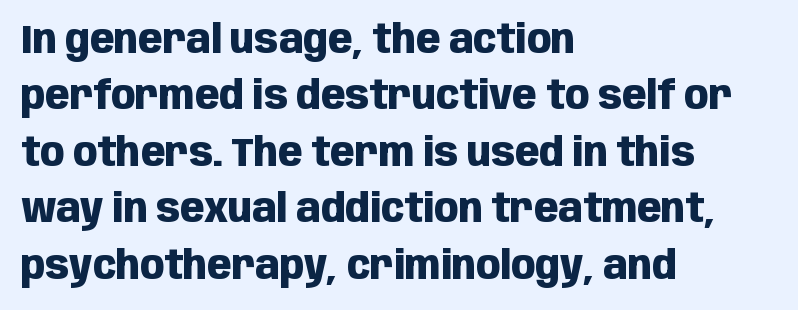
The vertical gap from one line to the next is medium. This sample has the flowing, uneven cadence of proportional lettering. In CSS terms this would be text-align: left. The glyphs have the mass of a bold cut. The strip under each line holds only bare page.
